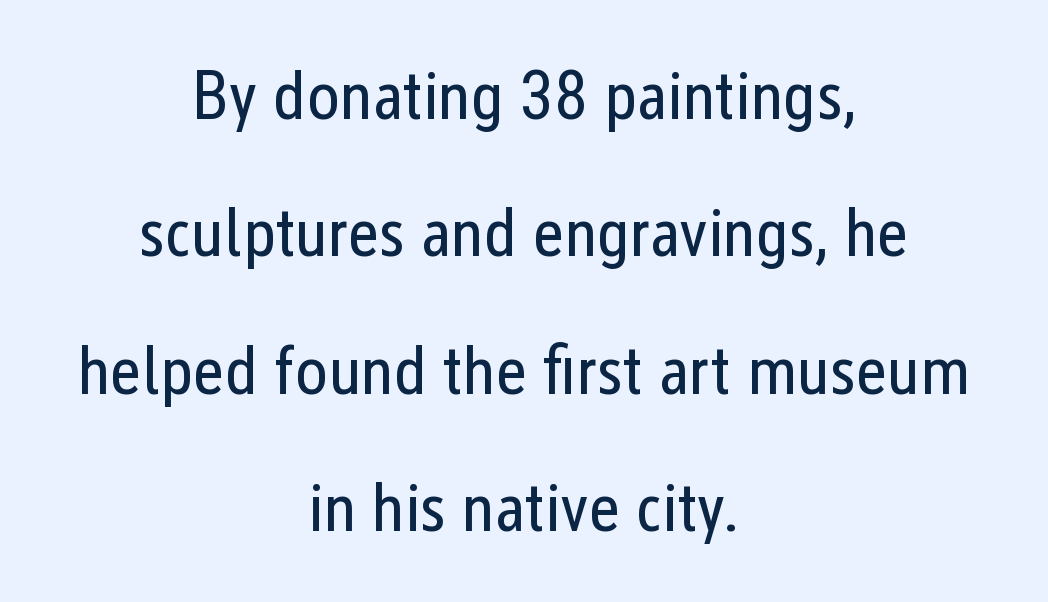
Q: Is the text bold? A: No.
Q: Is the text italic (slanted)? A: No, it is upright.
Q: Is the typeface a serif or a sans-serif typeface? A: Sans-serif.
Q: Is the text underlined? A: No.
Q: How is the paragraph aligned? A: Centered.
Q: Is the spacing between letters normal or unusually wide? A: Normal.
Q: Is the spacing between lines tight, normal or loose? A: Loose.
Q: Width (condensed, normal, or wide)? A: Condensed.
Q: Stroke contrast? A: Low.
Q: x-height? A: Medium.
Q: Monospaced? A: No.
